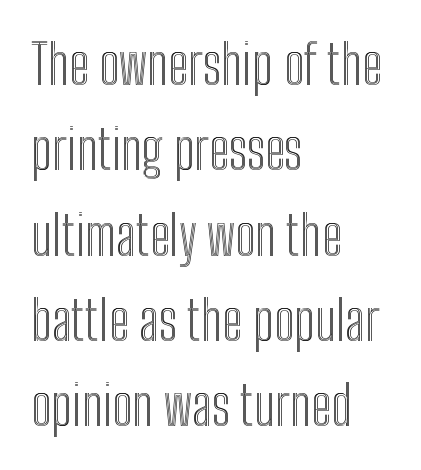
Q: Is the text italic (slanted)? A: No, it is upright.
Q: Is the text underlined? A: No.
Q: How is the paragraph aligned? A: Left-aligned.
Q: Is the spacing between letters normal or unusually wide? A: Normal.
Q: Is the spacing between lines tight, normal or loose? A: Normal.
Q: Width (condensed, normal, or wide)? A: Condensed.
Q: x-height? A: Medium.
Q: Monospaced? A: No.
